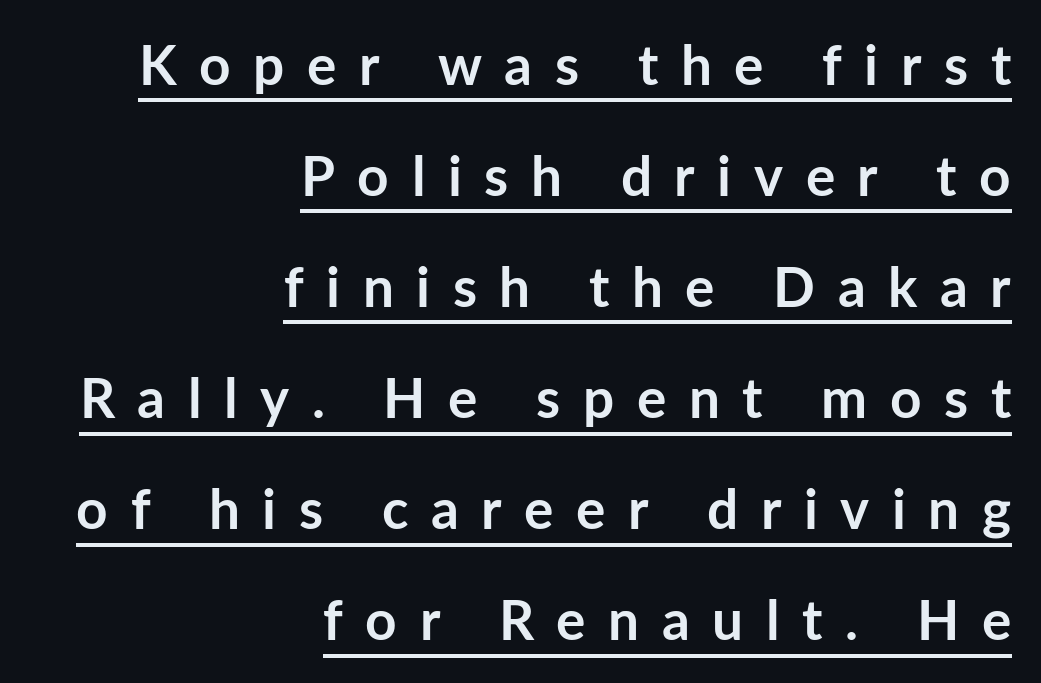
{"serif": "no", "italic": "no", "bold": "yes", "weight": "semibold", "width": "normal", "stroke_contrast": "low", "x_height": "medium", "monospaced": "no", "underline": "yes", "align": "right", "line_spacing": "loose", "line_spacing_ratio": 2.02, "letter_spacing": "wide", "letter_spacing_em": 0.41, "glyph_px": 55}
